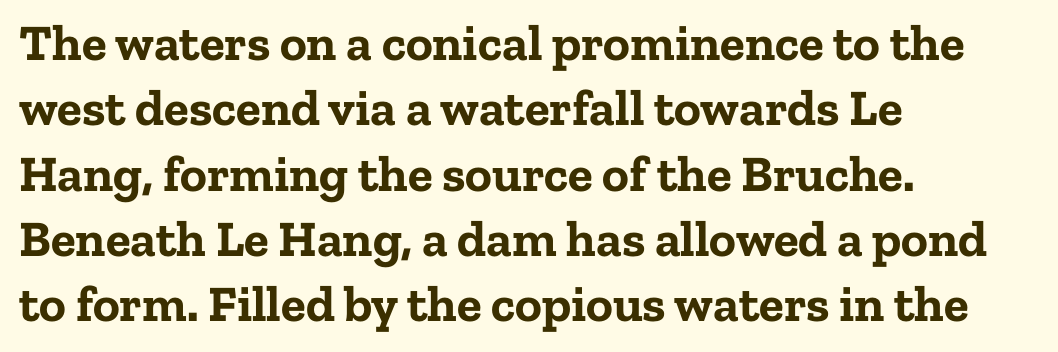
The line-height multiplier appears to be the usual default. The typesetting leans heavy: a genuine bold. The passage shown is typed in a proportional face where columns would drift. The horizontal fit of the characters is conventional and even.
